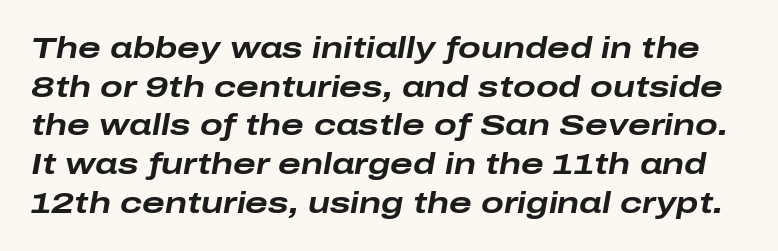
{"italic": "yes", "lean": "right", "slant_degrees": 10, "bold": "yes", "weight": "bold", "width": "wide", "stroke_contrast": "low", "x_height": "medium", "monospaced": "no", "underline": "no", "line_spacing": "normal", "line_spacing_ratio": 1.29, "letter_spacing": "normal", "letter_spacing_em": 0.0, "glyph_px": 30}
